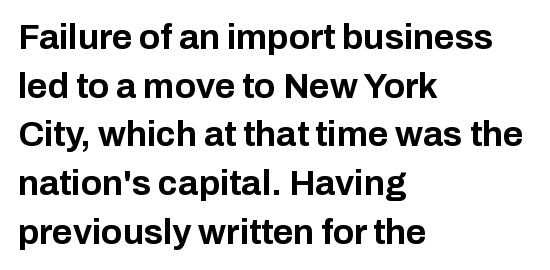
{"serif": "no", "italic": "no", "bold": "yes", "weight": "bold", "width": "normal", "stroke_contrast": "low", "x_height": "medium", "monospaced": "no", "underline": "no", "align": "left", "line_spacing": "normal", "line_spacing_ratio": 1.39, "letter_spacing": "normal", "letter_spacing_em": 0.0, "glyph_px": 35}
